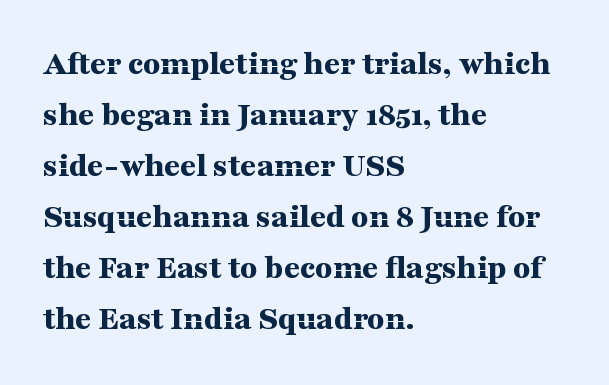
Q: Is the text bold? A: Yes.
Q: Is the text italic (slanted)? A: No, it is upright.
Q: Is the typeface a serif or a sans-serif typeface? A: Serif.
Q: Is the text underlined? A: No.
Q: How is the paragraph aligned? A: Left-aligned.
Q: Is the spacing between letters normal or unusually wide? A: Normal.
Q: Is the spacing between lines tight, normal or loose? A: Normal.
Q: Width (condensed, normal, or wide)? A: Wide.
Q: Stroke contrast? A: Medium.
Q: x-height? A: Medium.
Q: Monospaced? A: No.
